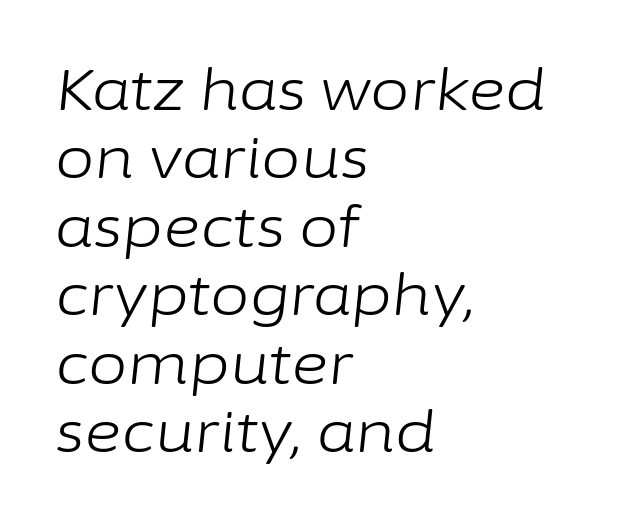
Unmarked baselines from the first word to the last. Slant detected: the letters are inclined. The typesetting does not lean heavy: it is not bold. The rag falls on the right side of this text block. A typesetter would call this proportional, since set widths differ per character. Glyph-to-glyph distance matches everyday printed text.
